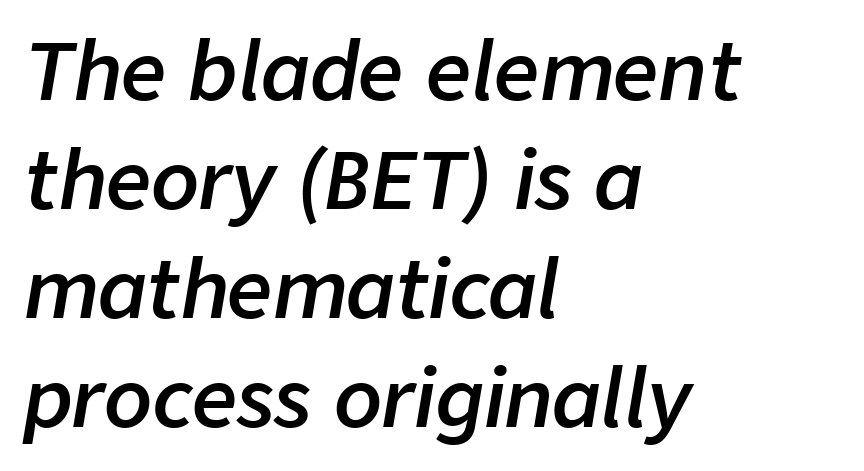
The image shows 79 px semibold type, italic (leaning right); set left-aligned, normal line spacing (1.38x), normal letter spacing, not underlined; low stroke contrast and a medium x-height.
